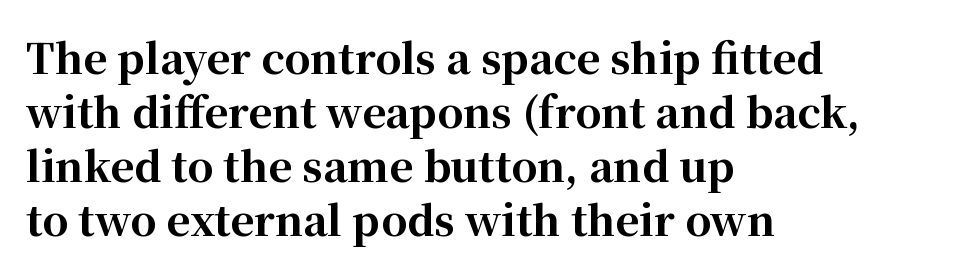
{"serif": "yes", "italic": "no", "bold": "yes", "weight": "bold", "width": "normal", "stroke_contrast": "high", "x_height": "medium", "monospaced": "no", "underline": "no", "align": "left", "line_spacing": "normal", "line_spacing_ratio": 1.32, "letter_spacing": "normal", "letter_spacing_em": 0.0, "glyph_px": 41}
